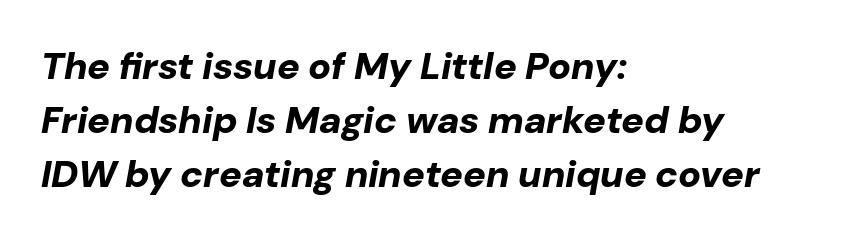
Q: Is the text bold? A: Yes.
Q: Is the text italic (slanted)? A: Yes, it leans right by about 10 degrees.
Q: Is the text underlined? A: No.
Q: How is the paragraph aligned? A: Left-aligned.
Q: Is the spacing between letters normal or unusually wide? A: Normal.
Q: Is the spacing between lines tight, normal or loose? A: Normal.
Q: Width (condensed, normal, or wide)? A: Normal.
Q: Stroke contrast? A: Low.
Q: x-height? A: Medium.
Q: Monospaced? A: No.
